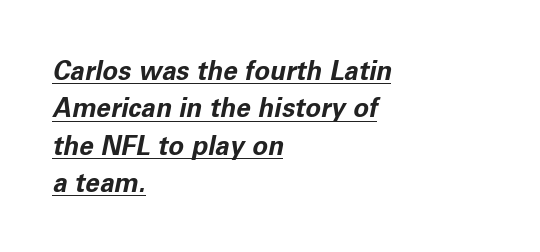
{"italic": "yes", "lean": "right", "slant_degrees": 11, "bold": "yes", "underline": "yes", "align": "left", "line_spacing": "normal", "line_spacing_ratio": 1.44, "letter_spacing": "normal", "letter_spacing_em": 0.0, "glyph_px": 26}
